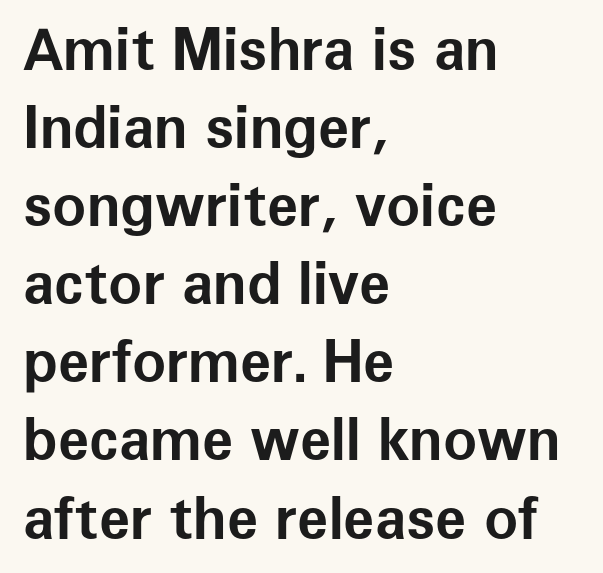
Nope, no serifs anywhere on these letters. If you measured baseline to baseline, you'd find a middling distance. Students, this is bold: see how much ink each stroke carries. Which margin do the lines hug? The left one — the right edge is uneven. Italic? Not at all — the glyphs are vertical.
